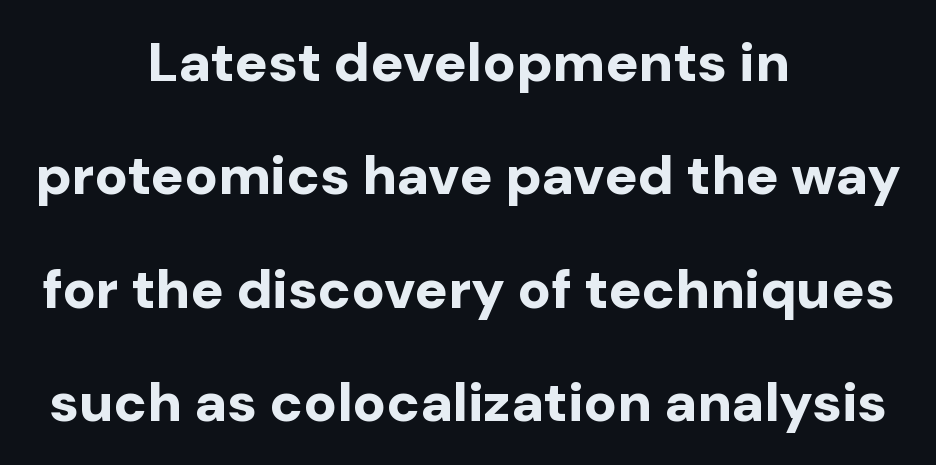
The image shows 55 px bold sans-serif type, upright; set centered, loose line spacing (2.06x), normal letter spacing, not underlined; low stroke contrast and a medium x-height.
